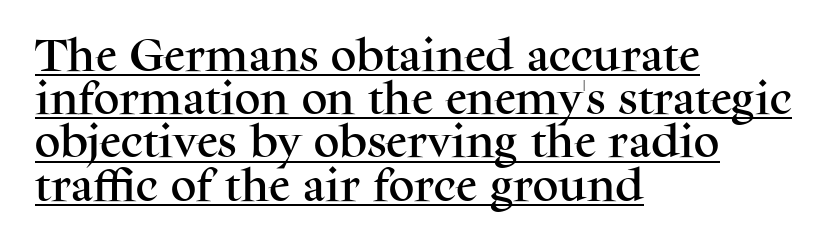
{"serif": "yes", "italic": "no", "width": "normal", "stroke_contrast": "medium", "x_height": "medium", "monospaced": "no", "underline": "yes", "align": "left", "line_spacing_ratio": 1.2, "letter_spacing": "normal", "letter_spacing_em": 0.0, "glyph_px": 36}
